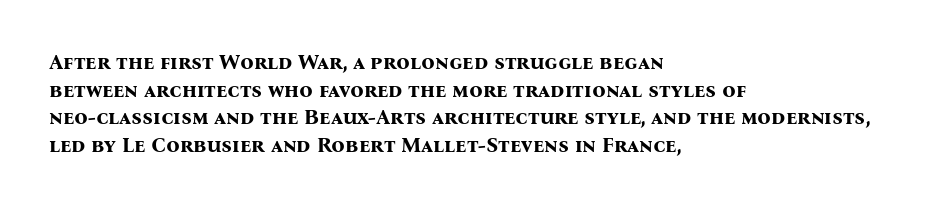
The image shows 21 px bold type, upright; set left-aligned, normal line spacing (1.31x), normal letter spacing, not underlined.
